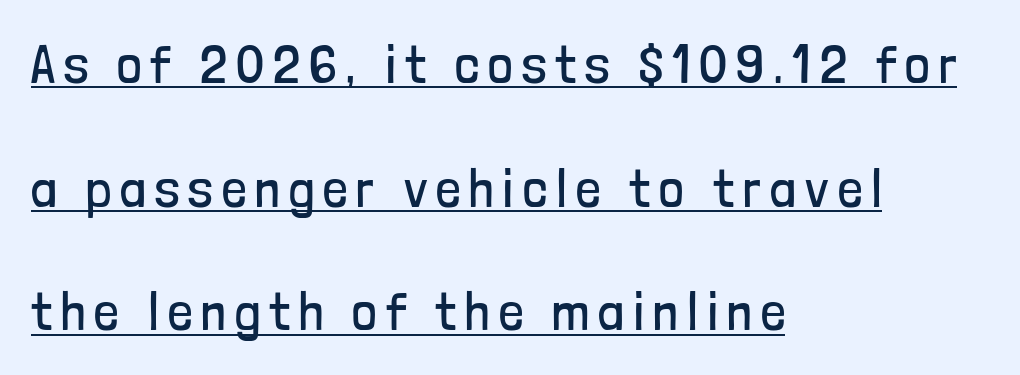
Notice how a bar underscores the lettering throughout. The line-height multiplier appears high, well above default. A roman cut, with each character standing at attention. Reading down the block, your eye returns to a fixed left position each line. Is the type heavy? It reads as light-to-regular instead.
